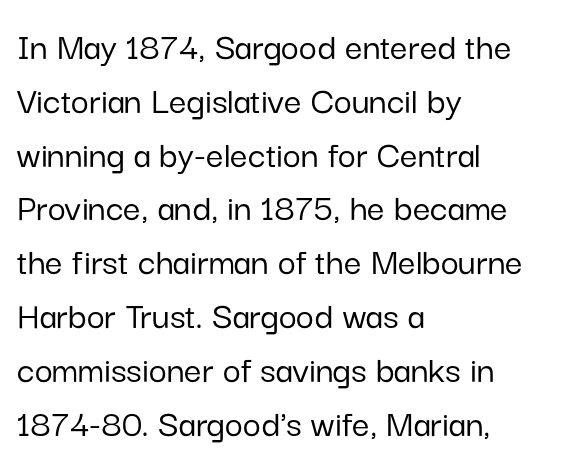
The image shows 39 px sans-serif type, upright; set left-aligned, normal line spacing (1.38x), normal letter spacing, not underlined; low stroke contrast and a medium x-height.
